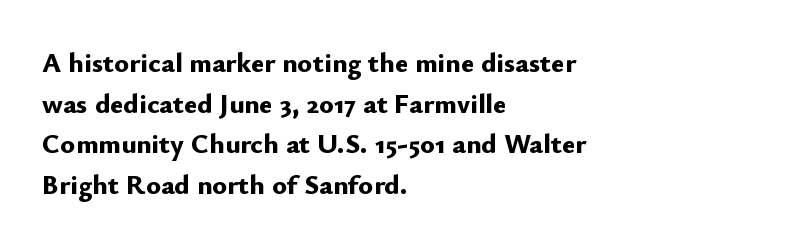
These lines stack with their left ends in a neat column. Observe the absence of serifs on each vertical stroke in this sample. Lines of text with bare space underneath. The space between consecutive lines is moderate. Vertical strokes here are truly vertical.
